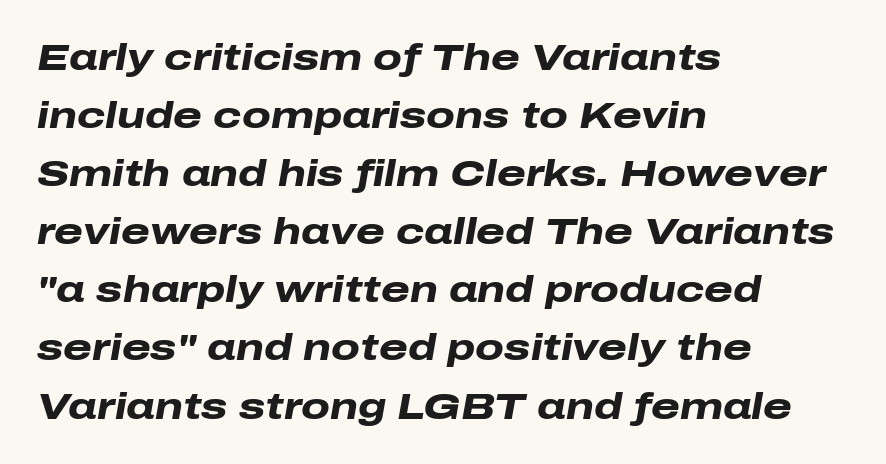
Q: Is the text bold? A: Yes.
Q: Is the text italic (slanted)? A: Yes, it leans right by about 10 degrees.
Q: Is the text underlined? A: No.
Q: How is the paragraph aligned? A: Left-aligned.
Q: Is the spacing between letters normal or unusually wide? A: Normal.
Q: Is the spacing between lines tight, normal or loose? A: Normal.
Q: Width (condensed, normal, or wide)? A: Wide.
Q: Stroke contrast? A: Low.
Q: x-height? A: Medium.
Q: Monospaced? A: No.
